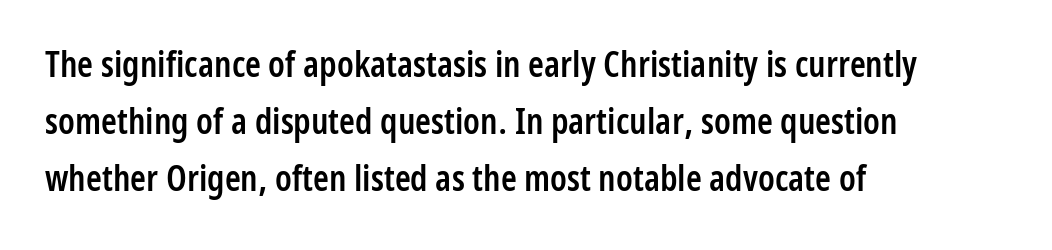
{"serif": "no", "italic": "no", "bold": "semi", "weight": "semibold", "width": "condensed", "stroke_contrast": "low", "x_height": "medium", "monospaced": "no", "underline": "no", "align": "left", "line_spacing": "normal", "line_spacing_ratio": 1.58, "letter_spacing": "normal", "letter_spacing_em": 0.0, "glyph_px": 36}
